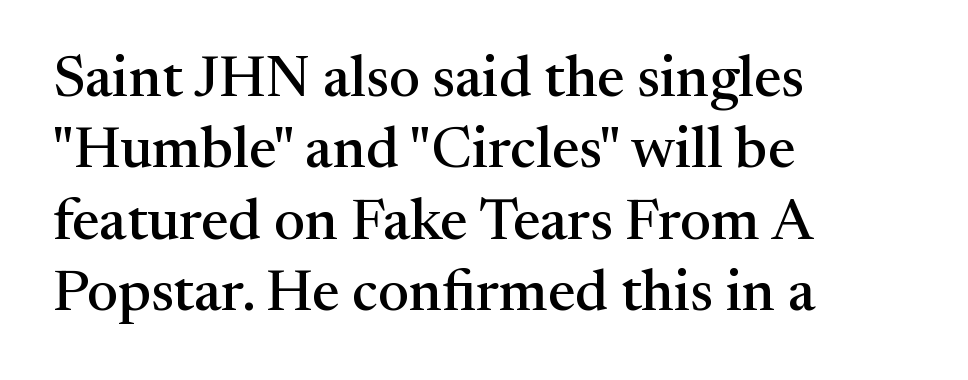
This is serif lettering, the kind often seen in printed books. Glance below the letters and you will spot only blank space. The letters sit at their default tracking, neither squeezed nor spread. A roman cut, with each character standing at attention. Looks like regular typesetting: each glyph gets only the width it needs.
